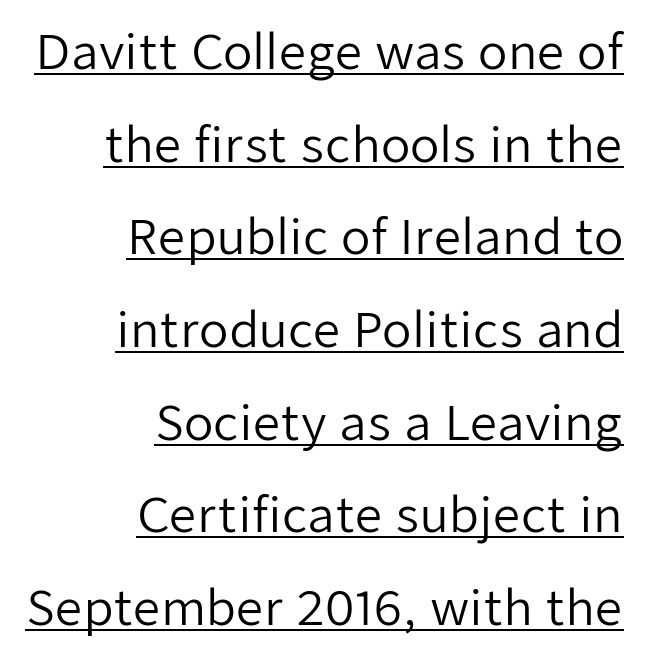
Q: Is the text bold? A: No.
Q: Is the text italic (slanted)? A: No, it is upright.
Q: Is the typeface a serif or a sans-serif typeface? A: Sans-serif.
Q: Is the text underlined? A: Yes.
Q: How is the paragraph aligned? A: Right-aligned.
Q: Is the spacing between letters normal or unusually wide? A: Normal.
Q: Is the spacing between lines tight, normal or loose? A: Loose.
Q: Width (condensed, normal, or wide)? A: Normal.
Q: Stroke contrast? A: Low.
Q: x-height? A: Medium.
Q: Monospaced? A: No.
